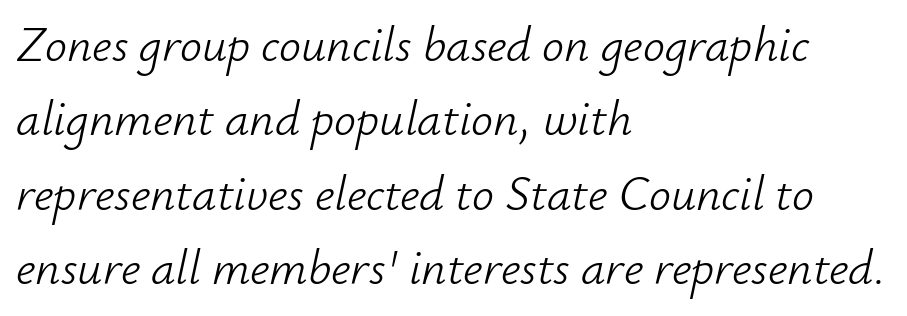
The image shows 49 px light type, italic (leaning right); set left-aligned, normal line spacing (1.52x), normal letter spacing, not underlined; low stroke contrast and a small x-height.
